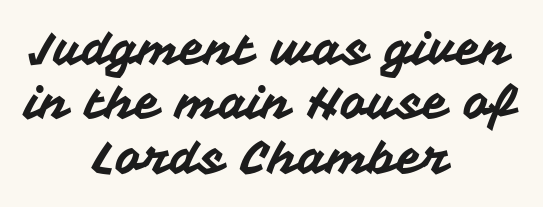
Q: Is the text italic (slanted)? A: Yes.
Q: Is the typeface a serif or a sans-serif typeface? A: Sans-serif.
Q: Is the text underlined? A: No.
Q: How is the paragraph aligned? A: Centered.
Q: Is the spacing between letters normal or unusually wide? A: Normal.
Q: Width (condensed, normal, or wide)? A: Normal.
Q: Stroke contrast? A: Medium.
Q: x-height? A: Medium.
Q: Monospaced? A: No.
